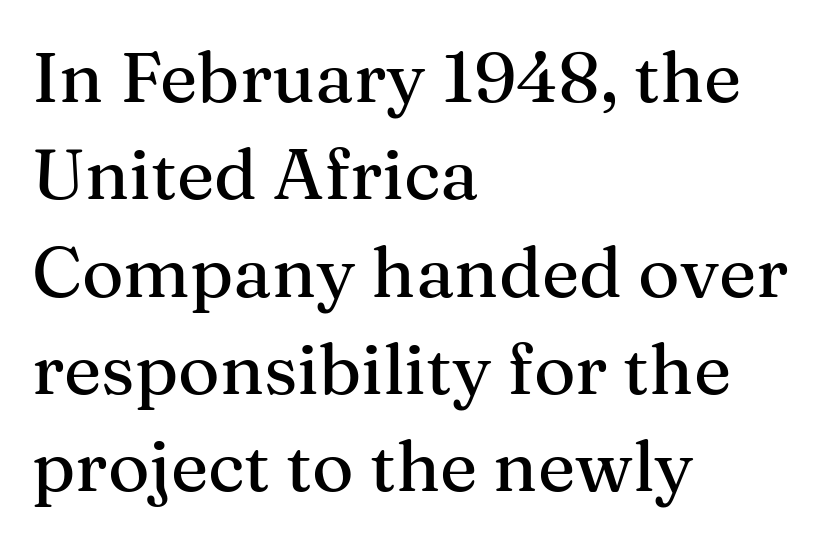
{"serif": "yes", "italic": "no", "width": "normal", "stroke_contrast": "medium", "x_height": "medium", "monospaced": "no", "underline": "no", "align": "left", "line_spacing": "normal", "line_spacing_ratio": 1.37, "letter_spacing": "normal", "letter_spacing_em": 0.0, "glyph_px": 71}
